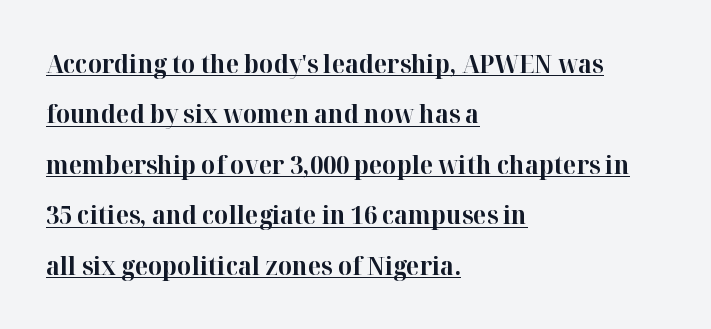
The image shows 25 px bold type, upright; set left-aligned, loose line spacing (2.02x), normal letter spacing, underlined.
